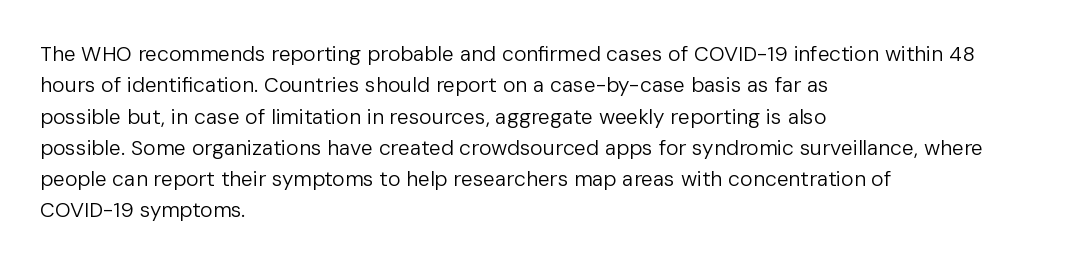
{"italic": "no", "bold": "no", "underline": "no", "align": "left", "line_spacing": "normal", "line_spacing_ratio": 1.49, "letter_spacing": "normal", "letter_spacing_em": 0.0, "glyph_px": 21}
